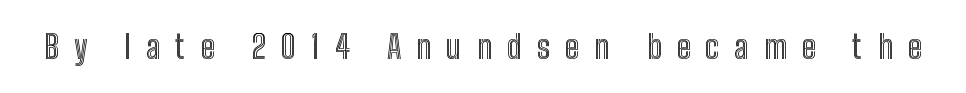
Is the letter spacing exaggerated? Yes — the characters are pushed far apart. A clean baseline with only descenders dipping below it. Do the letters lean? They stand straight. Looks like regular typesetting: each glyph gets only the width it needs.
